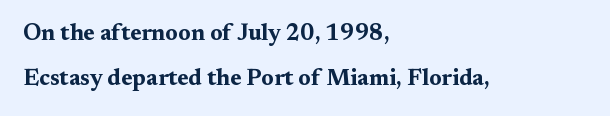
Q: Is the text bold? A: Yes.
Q: Is the text italic (slanted)? A: No, it is upright.
Q: Is the text underlined? A: No.
Q: How is the paragraph aligned? A: Left-aligned.
Q: Is the spacing between letters normal or unusually wide? A: Normal.
Q: Is the spacing between lines tight, normal or loose? A: Loose.
